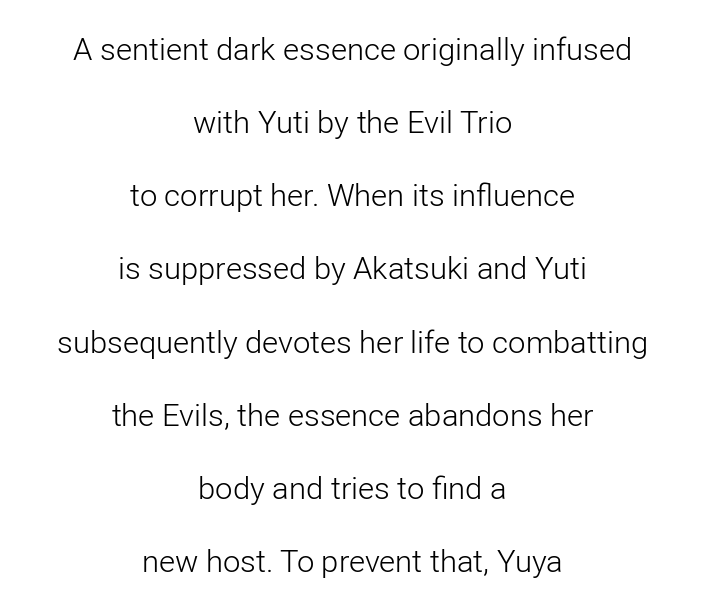
{"serif": "no", "italic": "no", "bold": "no", "weight": "light", "width": "normal", "stroke_contrast": "low", "x_height": "medium", "monospaced": "no", "underline": "no", "align": "center", "line_spacing": "loose", "line_spacing_ratio": 2.36, "letter_spacing": "normal", "letter_spacing_em": 0.0, "glyph_px": 31}
